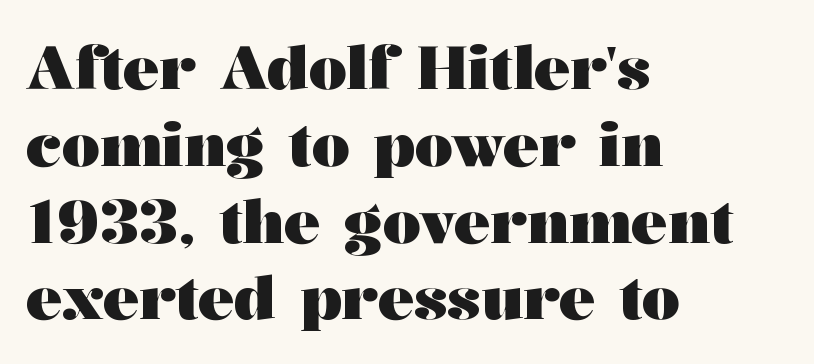
{"serif": "yes", "italic": "no", "bold": "yes", "weight": "heavy", "width": "wide", "stroke_contrast": "medium", "x_height": "medium", "monospaced": "no", "underline": "no", "align": "left", "line_spacing": "normal", "line_spacing_ratio": 1.28, "letter_spacing": "normal", "letter_spacing_em": 0.0, "glyph_px": 60}
